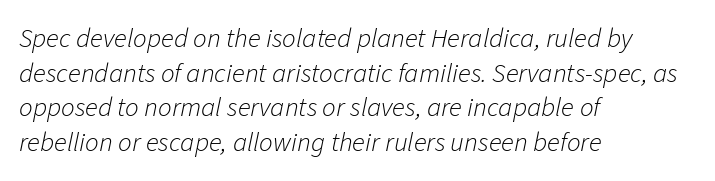
The weight would be labelled regular, book, light, or lighter still. The passage shown leans; its letterforms are oblique. Short and long lines alike share a common starting point at left. What's the leading like? Ordinary, nothing unusual.
